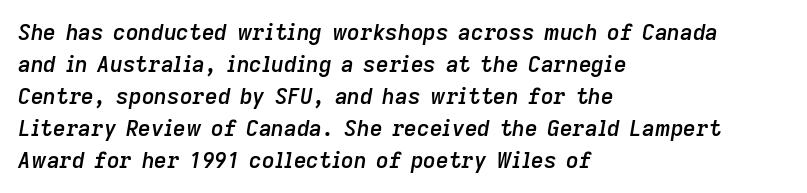
Q: Is the text bold? A: Semi-bold.
Q: Is the text italic (slanted)? A: Yes, it leans right by about 9 degrees.
Q: Is the text underlined? A: No.
Q: How is the paragraph aligned? A: Left-aligned.
Q: Is the spacing between letters normal or unusually wide? A: Normal.
Q: Is the spacing between lines tight, normal or loose? A: Normal.
